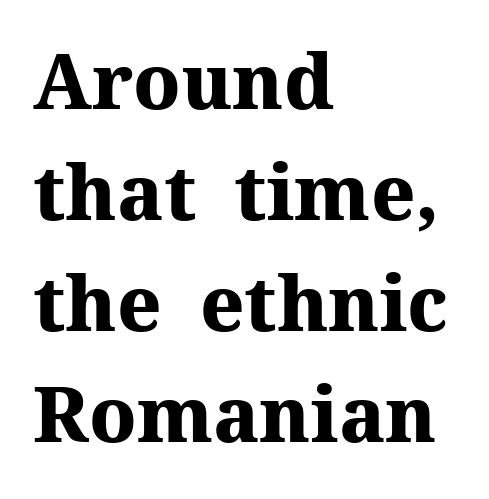
Nothing unusual about the tracking: characters are spaced as the font intends. Does the copy run flush right? No — it runs flush left. The face used here is proportionally spaced, like ordinary book or web type. The line-height multiplier appears to be the usual default. Classification — serif.
